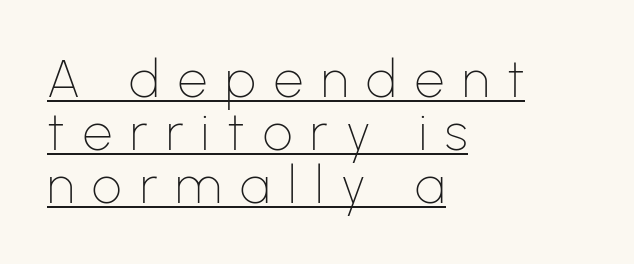
{"serif": "no", "italic": "no", "bold": "no", "weight": "thin", "width": "normal", "stroke_contrast": "low", "x_height": "medium", "monospaced": "no", "underline": "yes", "align": "left", "line_spacing": "tight", "line_spacing_ratio": 1.02, "letter_spacing": "wide", "letter_spacing_em": 0.35, "glyph_px": 52}
